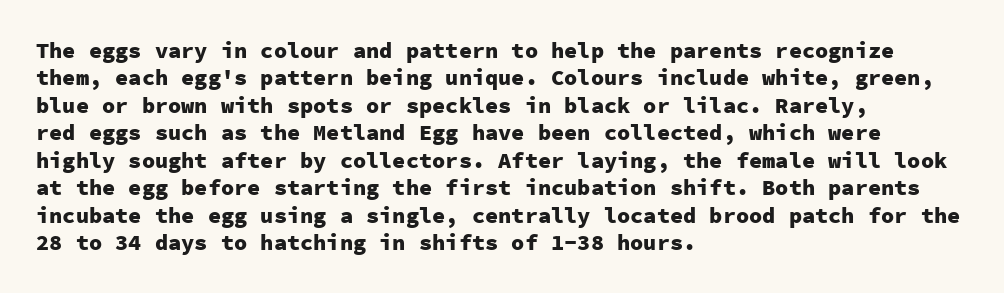
The image shows 22 px bold type, upright; set left-aligned, normal line spacing (1.25x), normal letter spacing, not underlined.
